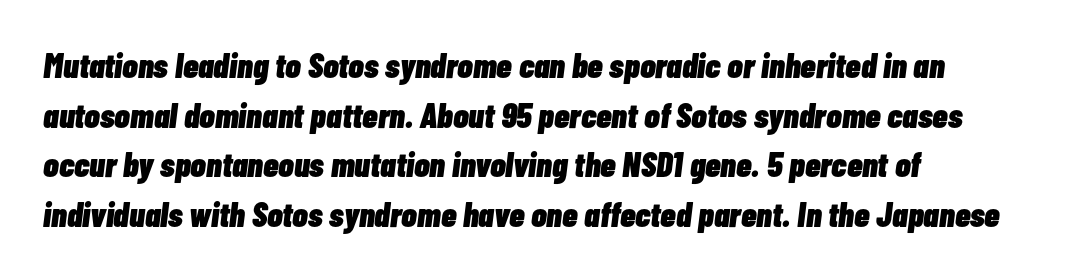
Q: Is the text bold? A: Yes.
Q: Is the text italic (slanted)? A: Yes, it leans right by about 7 degrees.
Q: Is the text underlined? A: No.
Q: How is the paragraph aligned? A: Left-aligned.
Q: Is the spacing between letters normal or unusually wide? A: Normal.
Q: Is the spacing between lines tight, normal or loose? A: Normal.
Q: Width (condensed, normal, or wide)? A: Condensed.
Q: Stroke contrast? A: Low.
Q: x-height? A: Medium.
Q: Monospaced? A: No.
